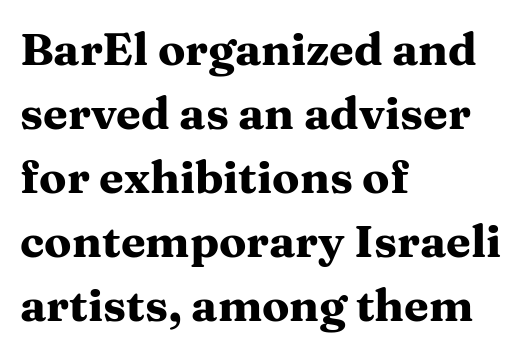
{"serif": "yes", "italic": "no", "bold": "yes", "weight": "heavy", "width": "wide", "stroke_contrast": "medium", "x_height": "medium", "monospaced": "no", "underline": "no", "align": "left", "line_spacing": "normal", "line_spacing_ratio": 1.42, "letter_spacing": "normal", "letter_spacing_em": 0.0, "glyph_px": 45}
